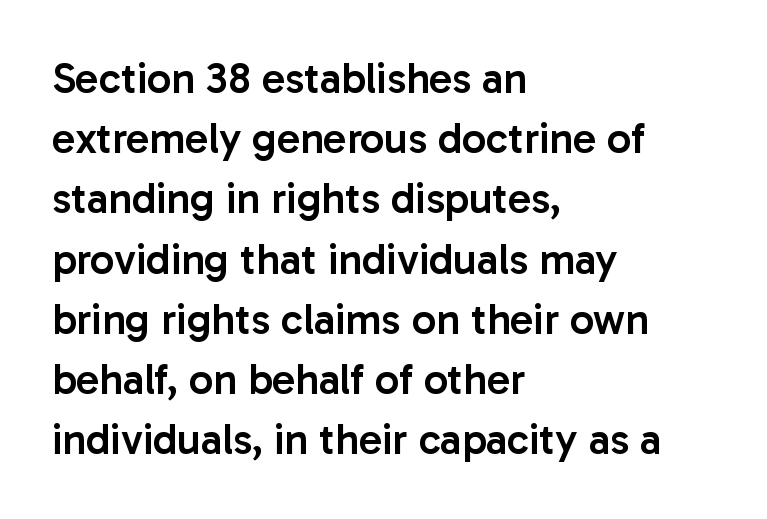
{"serif": "no", "italic": "no", "bold": "semi", "weight": "semibold", "width": "normal", "stroke_contrast": "low", "x_height": "medium", "monospaced": "no", "underline": "no", "align": "left", "line_spacing": "normal", "line_spacing_ratio": 1.4, "letter_spacing": "normal", "letter_spacing_em": 0.0, "glyph_px": 43}
